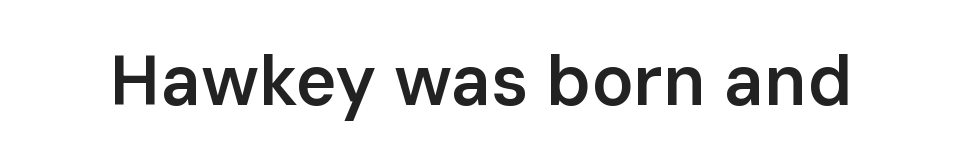
The designer went with a sans here, leaving each stem footless. The specimen reads as upright at a glance. Look at the tracking — it's just the regular setting, nothing added. You could not count columns in this text — the font is proportionally spaced.
